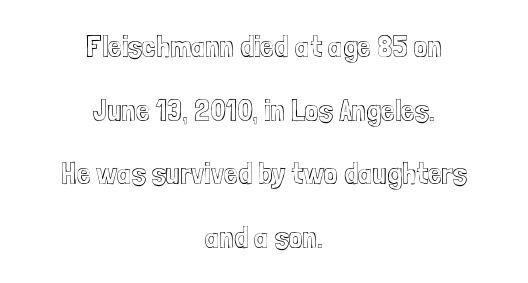
Quick note: interline space is abundant. Upright lettering throughout. Casual observation: everything's sitting right in the middle. Does extra space separate the letters? No, they use regular spacing.
